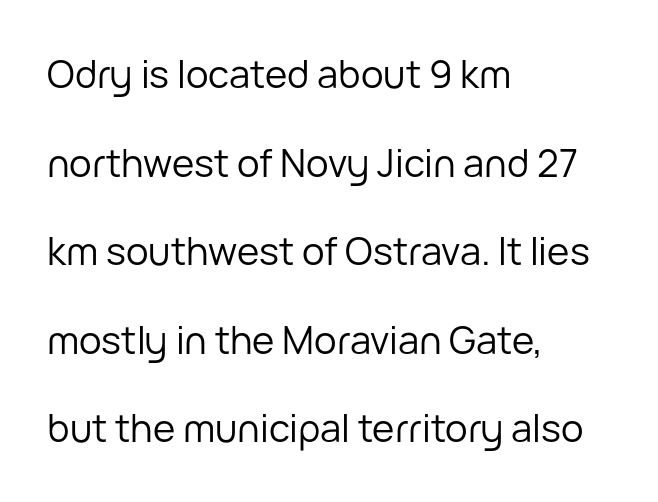
The image shows 38 px regular-weight sans-serif type, upright; set left-aligned, loose line spacing (2.33x), normal letter spacing, not underlined; low stroke contrast and a medium x-height.
